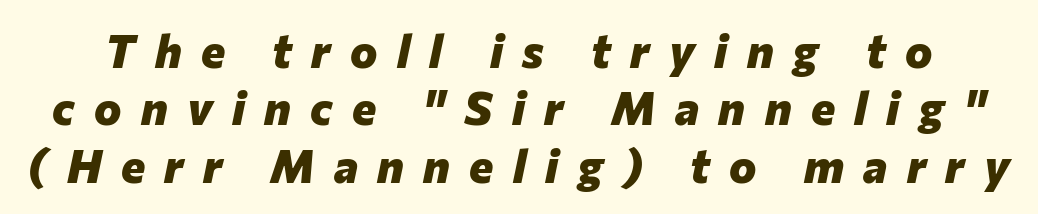
Q: Is the text bold? A: Yes.
Q: Is the text italic (slanted)? A: Yes, it leans right by about 12 degrees.
Q: Is the text underlined? A: No.
Q: Is the spacing between letters normal or unusually wide? A: Unusually wide.
Q: Is the spacing between lines tight, normal or loose? A: Normal.
Q: Width (condensed, normal, or wide)? A: Normal.
Q: Stroke contrast? A: Low.
Q: x-height? A: Medium.
Q: Monospaced? A: No.
